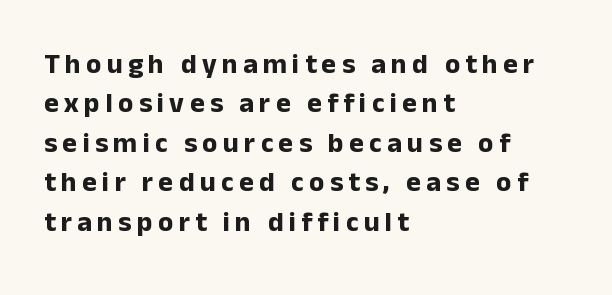
Q: Is the text bold? A: Yes.
Q: Is the text italic (slanted)? A: No, it is upright.
Q: Is the typeface a serif or a sans-serif typeface? A: Sans-serif.
Q: Is the text underlined? A: No.
Q: How is the paragraph aligned? A: Left-aligned.
Q: Is the spacing between lines tight, normal or loose? A: Normal.
Q: Width (condensed, normal, or wide)? A: Normal.
Q: Stroke contrast? A: Low.
Q: x-height? A: Medium.
Q: Monospaced? A: No.
